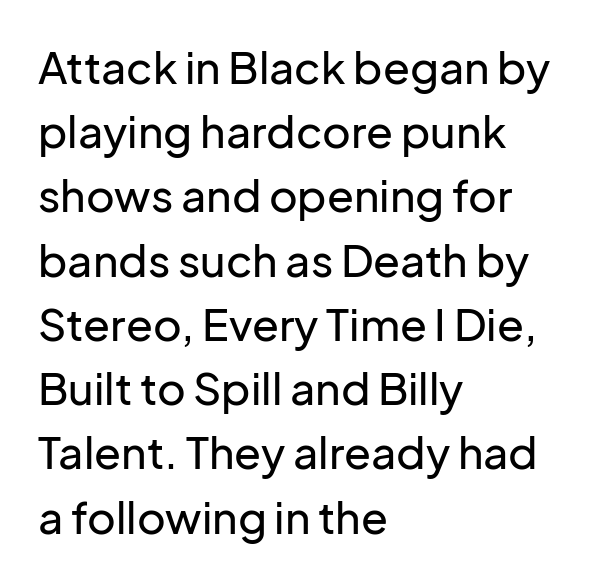
The image shows 44 px sans-serif type, upright; set left-aligned, normal line spacing (1.46x), normal letter spacing, not underlined; low stroke contrast and a medium x-height.
